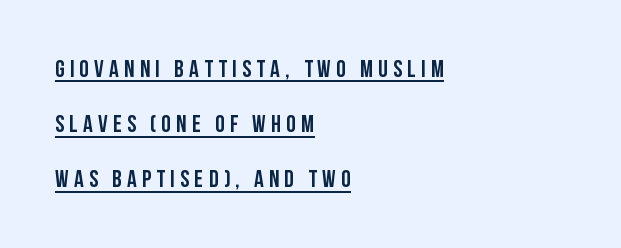
Do the letters lean? They stand straight. All the whitespace from short lines collects on the right. You could fit nearly another row in the gap between these rows. Students, observe the line beneath the letters — that is underlining. Is the letter spacing exaggerated? Yes — the characters are pushed far apart.
